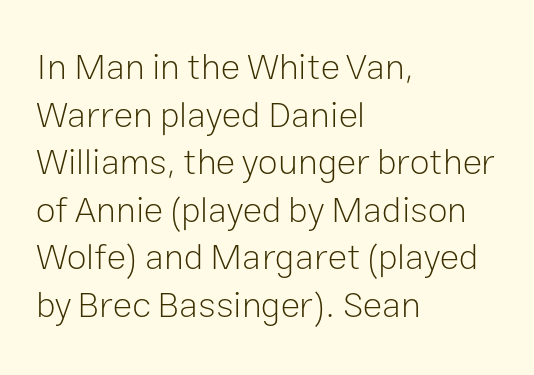
{"serif": "no", "italic": "no", "bold": "no", "weight": "light", "width": "normal", "stroke_contrast": "low", "x_height": "medium", "monospaced": "no", "underline": "no", "align": "left", "line_spacing": "normal", "line_spacing_ratio": 1.32, "letter_spacing": "normal", "letter_spacing_em": 0.0, "glyph_px": 36}
